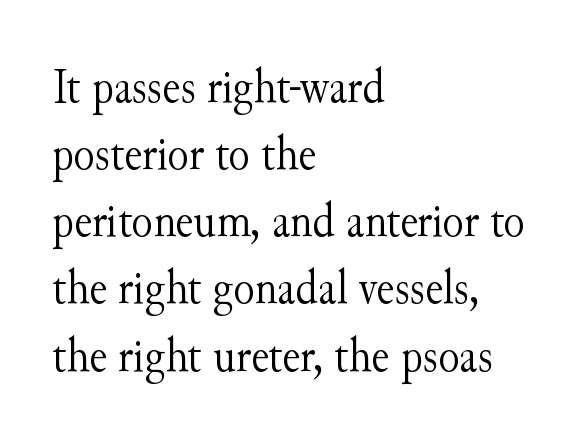
{"serif": "yes", "italic": "no", "bold": "no", "weight": "light", "width": "normal", "stroke_contrast": "medium", "x_height": "small", "monospaced": "no", "underline": "no", "align": "left", "line_spacing": "normal", "line_spacing_ratio": 1.37, "letter_spacing": "normal", "letter_spacing_em": 0.0, "glyph_px": 49}
